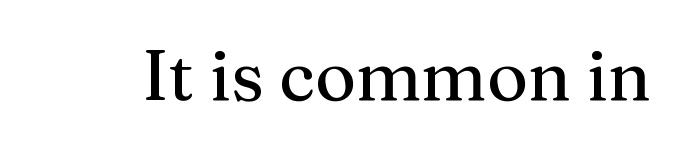
A typesetter would call this proportional, since set widths differ per character. Style check: upright. Are there feet on the stems? There are — it's a serif. The letterforms sit shoulder to shoulder at normal distance. Decoration check: the copy has no underline.
